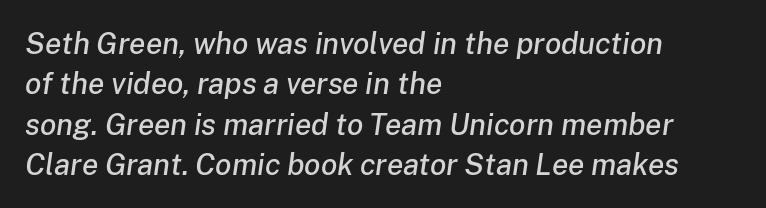
Q: Is the text italic (slanted)? A: Yes, it leans right by about 8 degrees.
Q: Is the text underlined? A: No.
Q: How is the paragraph aligned? A: Left-aligned.
Q: Is the spacing between letters normal or unusually wide? A: Normal.
Q: Is the spacing between lines tight, normal or loose? A: Normal.
Q: Width (condensed, normal, or wide)? A: Normal.
Q: Stroke contrast? A: Low.
Q: x-height? A: Medium.
Q: Monospaced? A: No.
